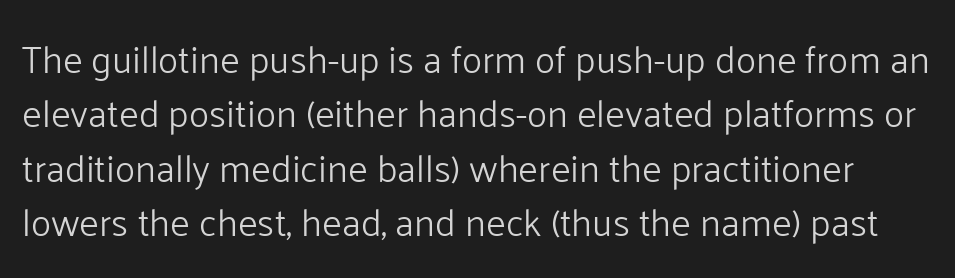
Q: Is the text bold? A: No.
Q: Is the text italic (slanted)? A: No, it is upright.
Q: Is the typeface a serif or a sans-serif typeface? A: Sans-serif.
Q: Is the text underlined? A: No.
Q: Is the spacing between letters normal or unusually wide? A: Normal.
Q: Is the spacing between lines tight, normal or loose? A: Normal.
Q: Width (condensed, normal, or wide)? A: Normal.
Q: Stroke contrast? A: Low.
Q: x-height? A: Medium.
Q: Monospaced? A: No.
